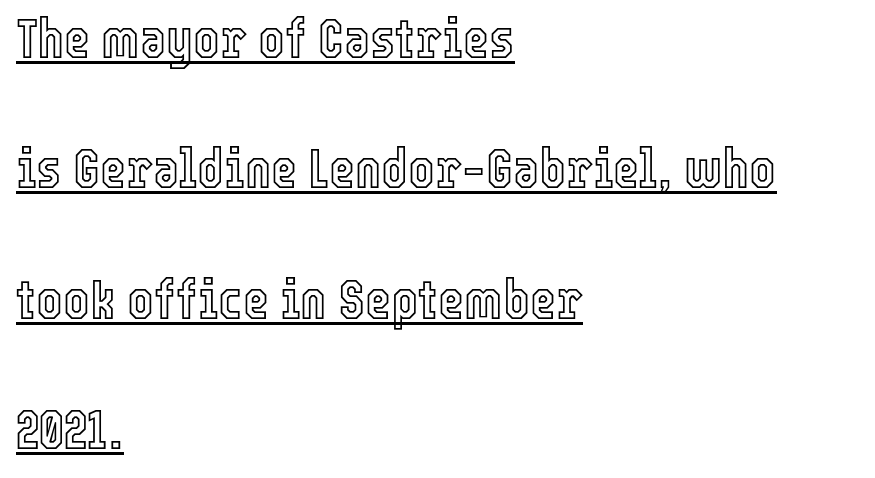
Q: Is the text italic (slanted)? A: No, it is upright.
Q: Is the text underlined? A: Yes.
Q: How is the paragraph aligned? A: Left-aligned.
Q: Is the spacing between letters normal or unusually wide? A: Normal.
Q: Is the spacing between lines tight, normal or loose? A: Loose.
Q: Width (condensed, normal, or wide)? A: Condensed.
Q: x-height? A: Medium.
Q: Monospaced? A: No.
